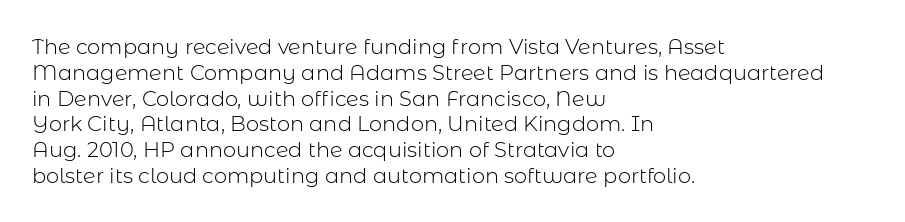
Visually the block forms a straight wall on the left and a jagged coastline on the right. This sample uses plain, unmodified letter spacing. The face looks like a standard text weight, possibly lighter. Check under the words: just untouched page. Does the lettering tilt? It doesn't — this is upright.
